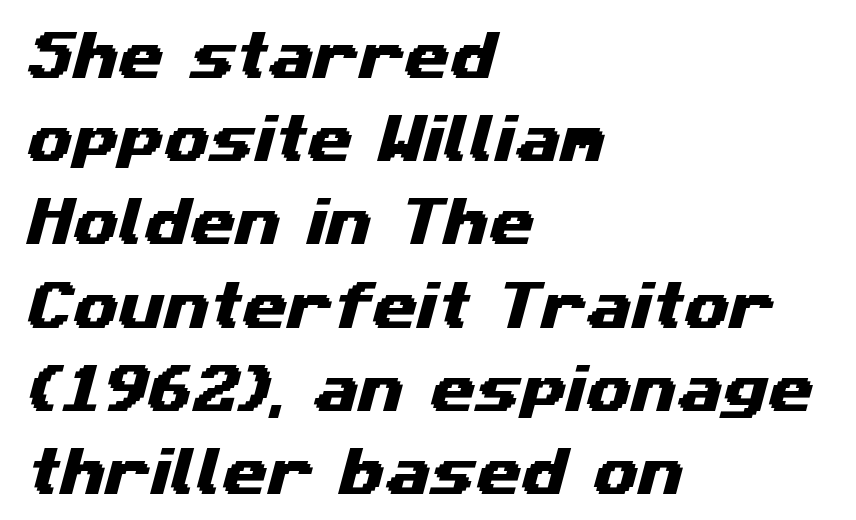
The string is rendered with underlining switched off. These lines sit exactly where default settings would place them. Each letter keeps its own natural width here, so spacing adapts to shape. Observe the absence of serifs on each vertical stroke in this sample. The compositor pushed each line to the left boundary.
